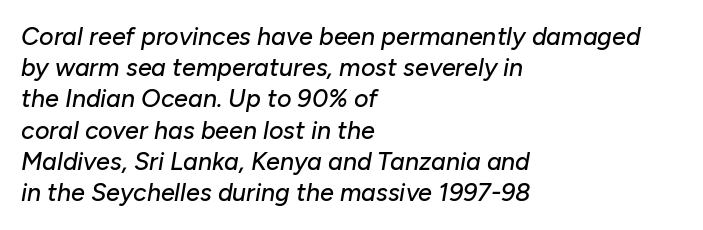
The image shows 25 px text type, italic (leaning right); set left-aligned, normal line spacing (1.25x), normal letter spacing, not underlined.
